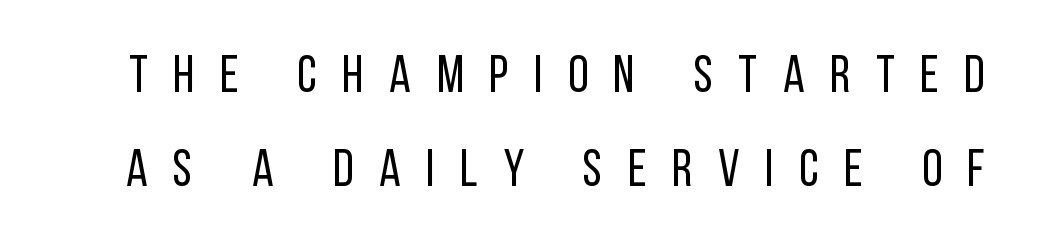
This rendering features lettering with no underline. The rendering inserts visible extra space after every character. A roman cut, with each character standing at attention. Is the stroke heavy? The answer is a plain regular-or-lighter. Does the type have serifs? No, each stem ends abruptly.
